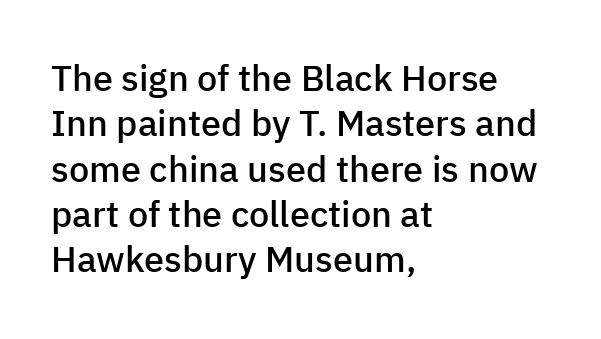
{"serif": "no", "italic": "no", "bold": "semi", "weight": "semibold", "width": "normal", "stroke_contrast": "low", "x_height": "medium", "monospaced": "no", "underline": "no", "align": "left", "line_spacing": "normal", "line_spacing_ratio": 1.26, "letter_spacing": "normal", "letter_spacing_em": 0.0, "glyph_px": 36}
